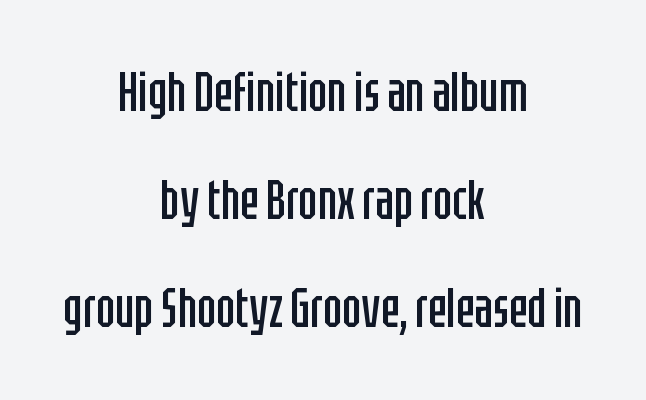
Q: Is the text bold? A: No.
Q: Is the text italic (slanted)? A: No, it is upright.
Q: Is the typeface a serif or a sans-serif typeface? A: Sans-serif.
Q: Is the text underlined? A: No.
Q: How is the paragraph aligned? A: Centered.
Q: Is the spacing between letters normal or unusually wide? A: Normal.
Q: Is the spacing between lines tight, normal or loose? A: Loose.
Q: Width (condensed, normal, or wide)? A: Condensed.
Q: Stroke contrast? A: Low.
Q: x-height? A: Large.
Q: Monospaced? A: No.
